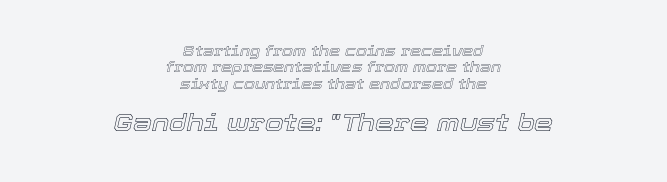
{"italic": "yes", "lean": "right", "slant_degrees": 12, "underline": "no", "align": "center", "line_spacing_ratio": 1.17, "letter_spacing": "normal", "letter_spacing_em": 0.0, "larger_block": "second", "size_ratio": 1.71, "glyph_px": 24}
